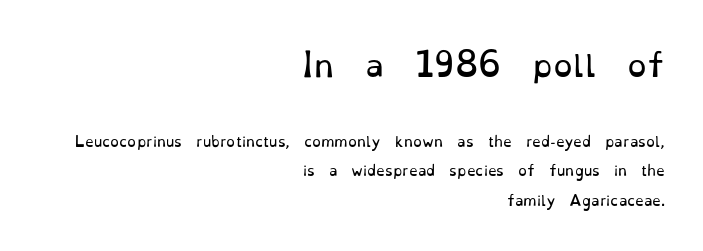
Does the lettering tilt? It doesn't — this is upright. This layout puts the oversized block above and the modest block below. Words float on clear page, feet unadorned. The weight would be labelled regular, book, light, or lighter still.
